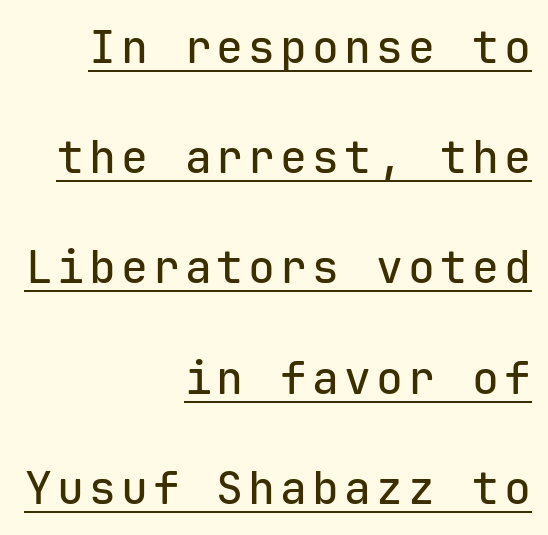
Q: Is the text italic (slanted)? A: No, it is upright.
Q: Is the typeface a serif or a sans-serif typeface? A: Sans-serif.
Q: Is the text underlined? A: Yes.
Q: How is the paragraph aligned? A: Right-aligned.
Q: Is the spacing between lines tight, normal or loose? A: Loose.
Q: Width (condensed, normal, or wide)? A: Normal.
Q: Stroke contrast? A: Low.
Q: x-height? A: Medium.
Q: Monospaced? A: Yes.
